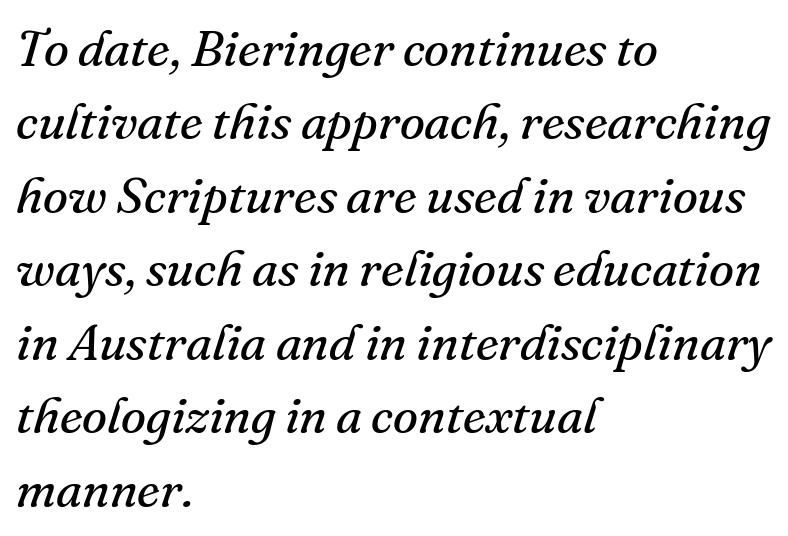
Q: Is the text bold? A: No.
Q: Is the text italic (slanted)? A: Yes, it leans right by about 16 degrees.
Q: Is the typeface a serif or a sans-serif typeface? A: Serif.
Q: Is the text underlined? A: No.
Q: How is the paragraph aligned? A: Left-aligned.
Q: Is the spacing between letters normal or unusually wide? A: Normal.
Q: Is the spacing between lines tight, normal or loose? A: Normal.
Q: Width (condensed, normal, or wide)? A: Normal.
Q: Stroke contrast? A: Medium.
Q: x-height? A: Small.
Q: Monospaced? A: No.
